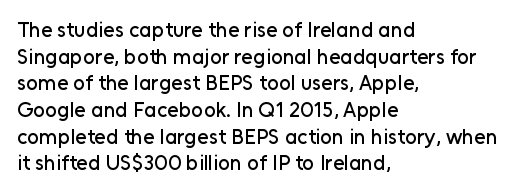
Q: Is the text italic (slanted)? A: No, it is upright.
Q: Is the text underlined? A: No.
Q: How is the paragraph aligned? A: Left-aligned.
Q: Is the spacing between letters normal or unusually wide? A: Normal.
Q: Is the spacing between lines tight, normal or loose? A: Normal.
